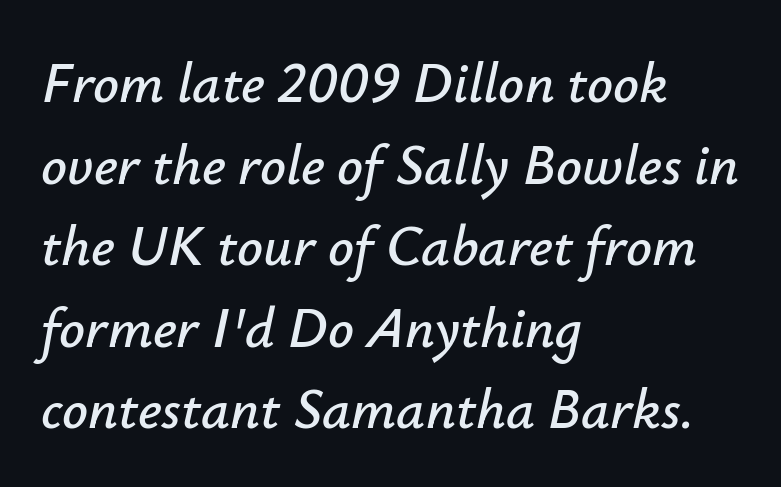
{"italic": "yes", "lean": "right", "slant_degrees": 12, "width": "normal", "stroke_contrast": "low", "x_height": "small", "monospaced": "no", "underline": "no", "align": "left", "line_spacing": "normal", "line_spacing_ratio": 1.43, "letter_spacing": "normal", "letter_spacing_em": 0.0, "glyph_px": 57}
